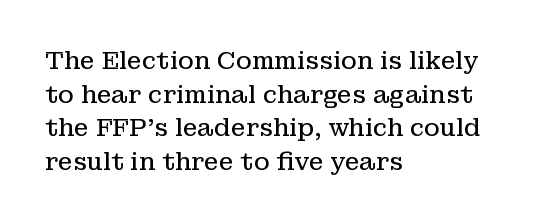
Q: Is the text bold? A: No.
Q: Is the text italic (slanted)? A: No, it is upright.
Q: Is the text underlined? A: No.
Q: How is the paragraph aligned? A: Left-aligned.
Q: Is the spacing between letters normal or unusually wide? A: Normal.
Q: Is the spacing between lines tight, normal or loose? A: Normal.
